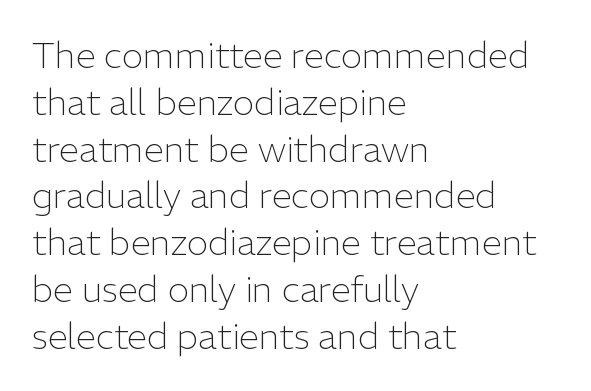
The image shows 36 px light sans-serif type, upright; set left-aligned, normal line spacing (1.3x), normal letter spacing, not underlined; low stroke contrast and a medium x-height.
